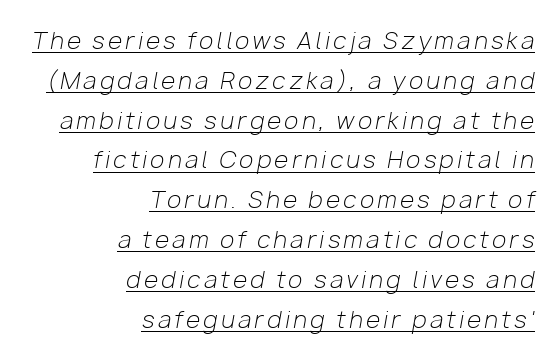
The image shows 23 px text type, italic (leaning right); set right-aligned, line spacing 1.73x, underlined.
